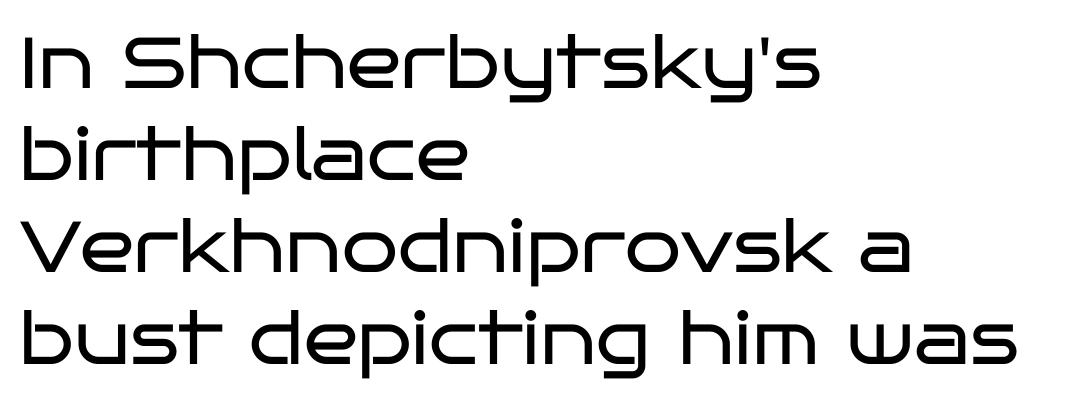
Q: Is the text bold? A: No.
Q: Is the text italic (slanted)? A: No, it is upright.
Q: Is the typeface a serif or a sans-serif typeface? A: Sans-serif.
Q: Is the text underlined? A: No.
Q: How is the paragraph aligned? A: Left-aligned.
Q: Is the spacing between letters normal or unusually wide? A: Normal.
Q: Is the spacing between lines tight, normal or loose? A: Normal.
Q: Width (condensed, normal, or wide)? A: Wide.
Q: Stroke contrast? A: Low.
Q: x-height? A: Large.
Q: Monospaced? A: No.
